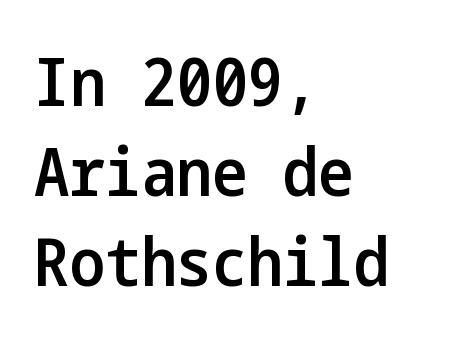
{"serif": "no", "italic": "no", "bold": "semi", "weight": "semibold", "width": "condensed", "stroke_contrast": "low", "x_height": "medium", "underline": "no", "align": "left", "line_spacing": "normal", "line_spacing_ratio": 1.34, "letter_spacing": "normal", "letter_spacing_em": 0.0, "glyph_px": 67}
